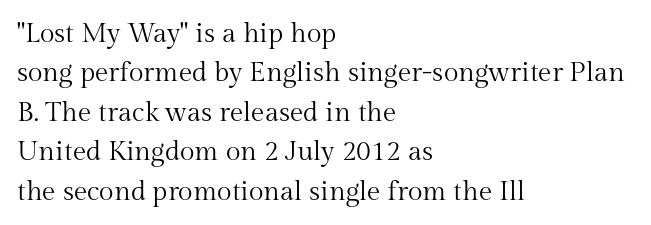
Quick note: not italic, upright. Is the stroke heavy? The answer is a plain regular-or-lighter. The setting favours the left margin, as ordinary paragraphs usually do. Has an underline been added? It has not. Tracking here is standard; glyphs follow each other at the usual distance. Line spacing here is normal.
